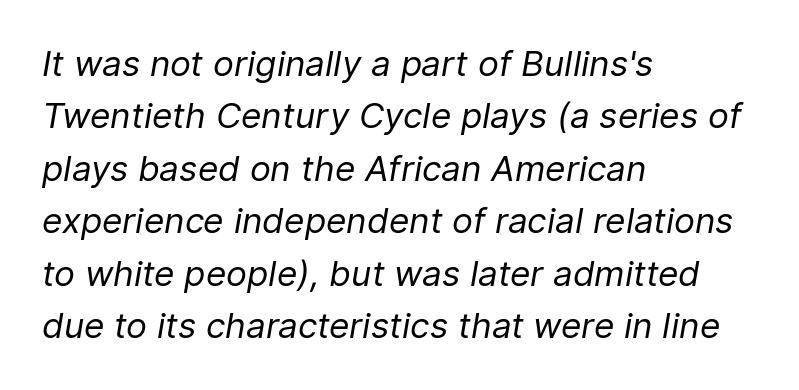
{"italic": "yes", "lean": "right", "slant_degrees": 9, "bold": "no", "weight": "regular", "width": "normal", "stroke_contrast": "low", "x_height": "medium", "monospaced": "no", "underline": "no", "align": "left", "line_spacing": "normal", "line_spacing_ratio": 1.5, "letter_spacing": "normal", "letter_spacing_em": 0.0, "glyph_px": 35}
